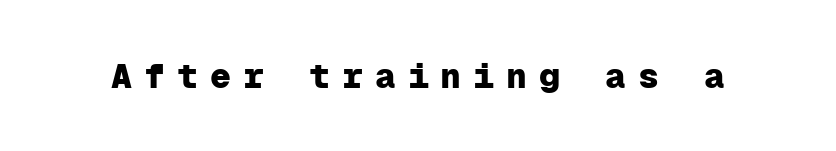
Q: Is the text bold? A: Yes.
Q: Is the text italic (slanted)? A: No, it is upright.
Q: Is the typeface a serif or a sans-serif typeface? A: Sans-serif.
Q: Is the text underlined? A: No.
Q: Is the spacing between letters normal or unusually wide? A: Unusually wide.
Q: Width (condensed, normal, or wide)? A: Normal.
Q: Stroke contrast? A: Low.
Q: x-height? A: Medium.
Q: Monospaced? A: Yes.
